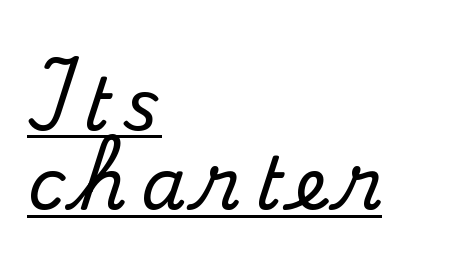
The image shows 72 px text type; set left-aligned, tight line spacing (1.1x), underlined; medium stroke contrast and a small x-height.
